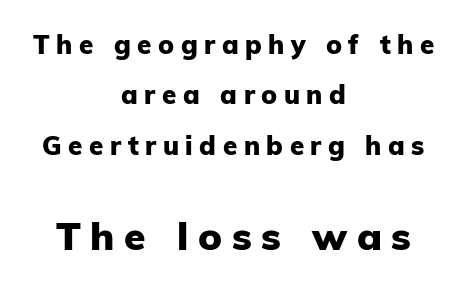
Q: Is the text bold? A: Yes.
Q: Is the text italic (slanted)? A: No, it is upright.
Q: Is the typeface a serif or a sans-serif typeface? A: Sans-serif.
Q: Is the text underlined? A: No.
Q: How is the paragraph aligned? A: Centered.
Q: Is the spacing between letters normal or unusually wide? A: Unusually wide.
Q: Is the spacing between lines tight, normal or loose? A: Loose.
Q: Which block of text is set in a larger size, the first (top) or the second (bottom)? A: The second (bottom) one.
Q: Width (condensed, normal, or wide)? A: Normal.
Q: Stroke contrast? A: Low.
Q: x-height? A: Medium.
Q: Monospaced? A: No.
